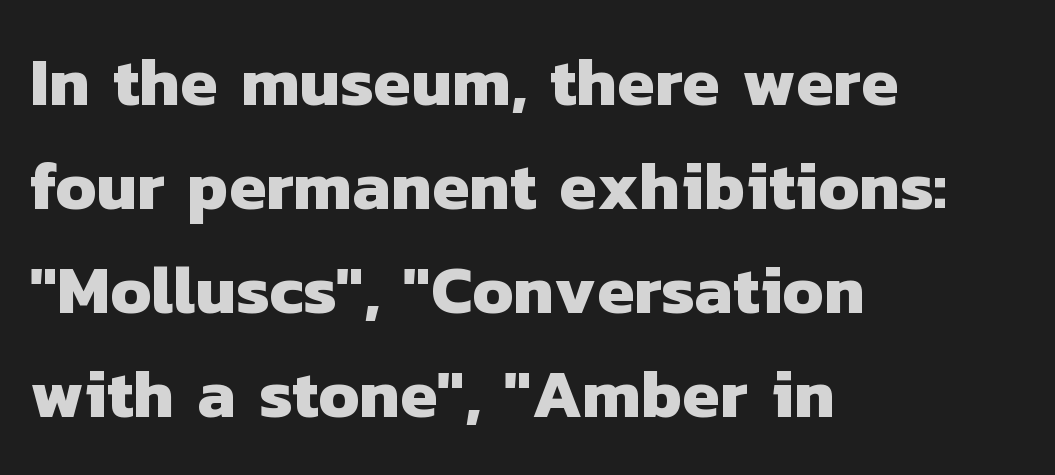
{"serif": "no", "bold": "yes", "weight": "heavy", "width": "normal", "stroke_contrast": "low", "x_height": "medium", "monospaced": "no", "underline": "no", "align": "left", "line_spacing": "normal", "line_spacing_ratio": 1.53, "letter_spacing": "normal", "letter_spacing_em": 0.0, "glyph_px": 68}
